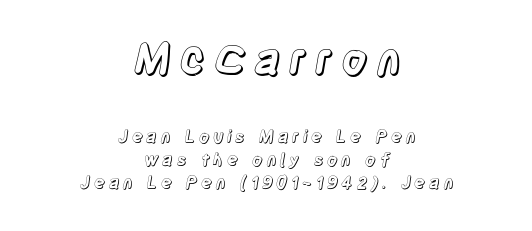
{"width": "condensed", "x_height": "large", "monospaced": "no", "underline": "no", "align": "center", "line_spacing": "normal", "line_spacing_ratio": 1.33, "larger_block": "first", "size_ratio": 2.47, "glyph_px": 42}
